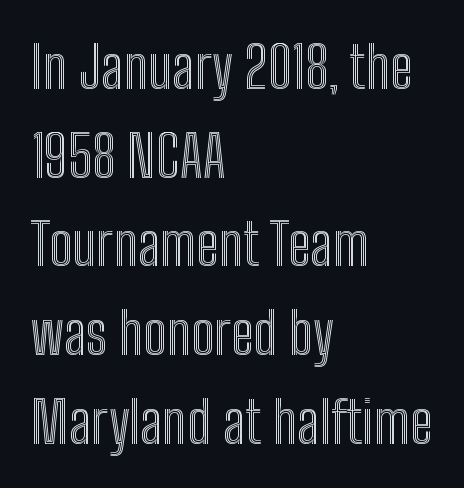
The image shows 58 px condensed type, upright; set left-aligned, normal line spacing (1.53x), normal letter spacing, not underlined; a medium x-height.
